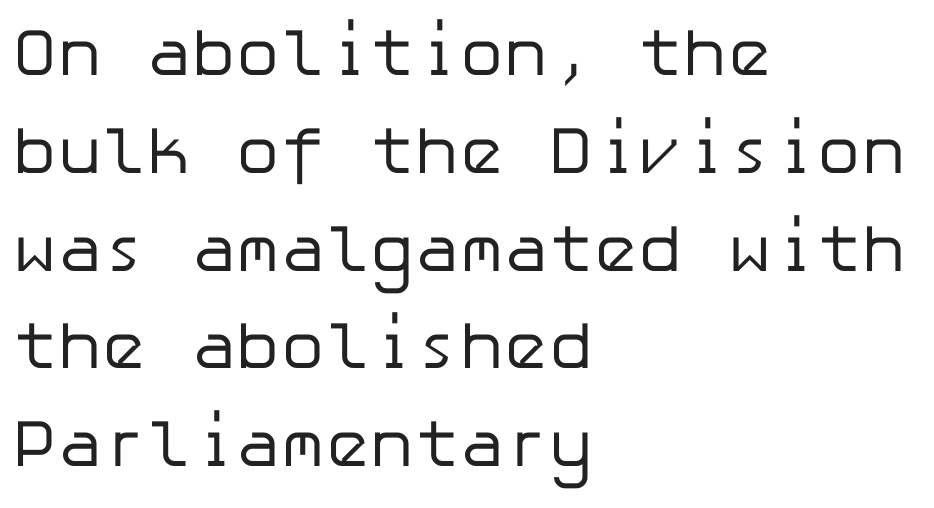
Q: Is the text bold? A: No.
Q: Is the text italic (slanted)? A: No, it is upright.
Q: Is the typeface a serif or a sans-serif typeface? A: Sans-serif.
Q: Is the text underlined? A: No.
Q: How is the paragraph aligned? A: Left-aligned.
Q: Is the spacing between letters normal or unusually wide? A: Normal.
Q: Is the spacing between lines tight, normal or loose? A: Normal.
Q: Width (condensed, normal, or wide)? A: Normal.
Q: Stroke contrast? A: Low.
Q: x-height? A: Medium.
